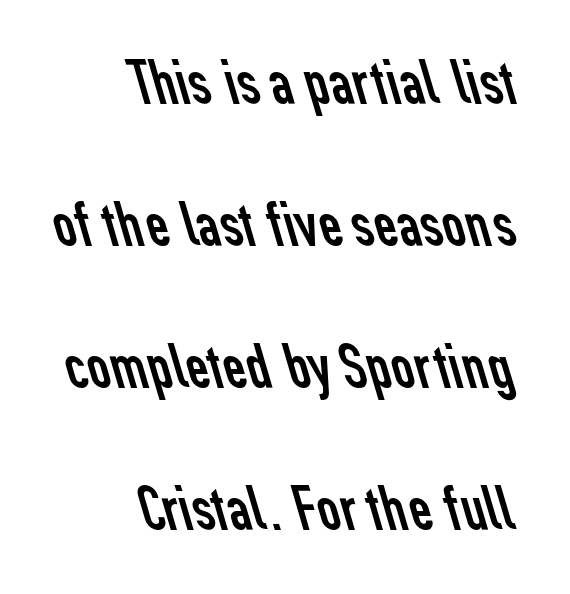
The image shows 64 px regular-weight sans-serif type; set right-aligned, loose line spacing (2.22x), normal letter spacing, not underlined; low stroke contrast and a medium x-height.
